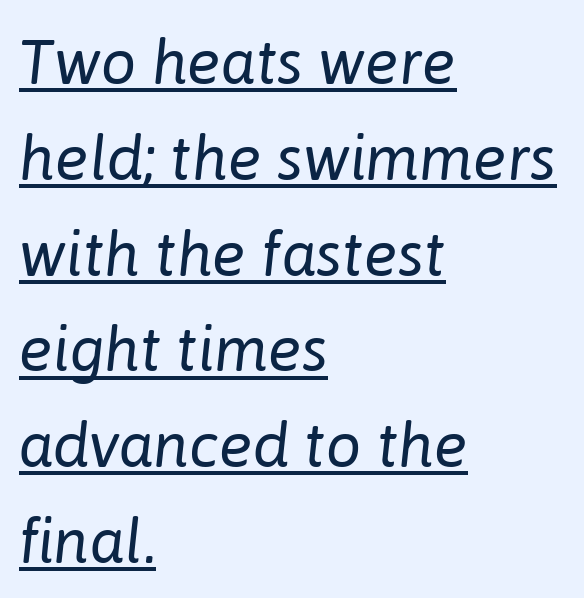
Q: Is the text bold? A: No.
Q: Is the text italic (slanted)? A: Yes, it leans right by about 6 degrees.
Q: Is the text underlined? A: Yes.
Q: How is the paragraph aligned? A: Left-aligned.
Q: Is the spacing between letters normal or unusually wide? A: Normal.
Q: Is the spacing between lines tight, normal or loose? A: Normal.
Q: Width (condensed, normal, or wide)? A: Normal.
Q: Stroke contrast? A: Low.
Q: x-height? A: Medium.
Q: Monospaced? A: No.
